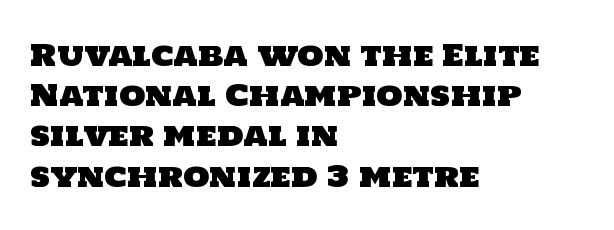
The image shows 30 px sans-serif type; set left-aligned, normal line spacing (1.34x), normal letter spacing, not underlined; low stroke contrast and a large x-height.
